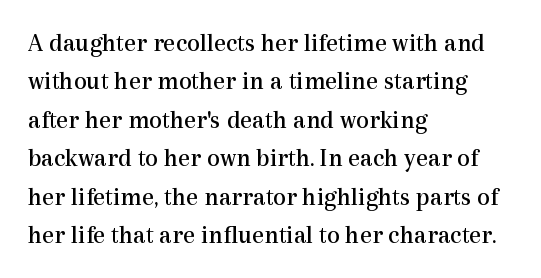
Q: Is the text bold? A: No.
Q: Is the text italic (slanted)? A: No, it is upright.
Q: Is the text underlined? A: No.
Q: How is the paragraph aligned? A: Left-aligned.
Q: Is the spacing between letters normal or unusually wide? A: Normal.
Q: Is the spacing between lines tight, normal or loose? A: Normal.
